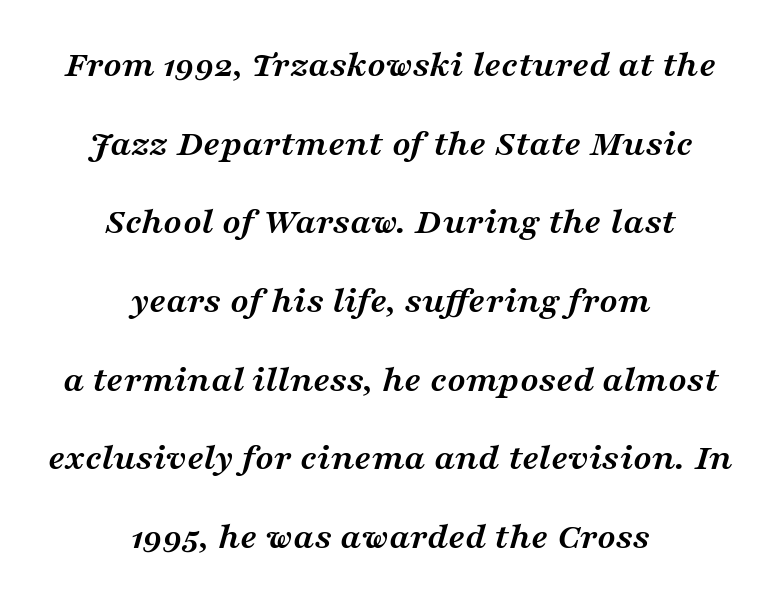
Q: Is the text bold? A: Yes.
Q: Is the text italic (slanted)? A: Yes, it leans right by about 16 degrees.
Q: Is the typeface a serif or a sans-serif typeface? A: Serif.
Q: Is the text underlined? A: No.
Q: How is the paragraph aligned? A: Centered.
Q: Is the spacing between letters normal or unusually wide? A: Normal.
Q: Is the spacing between lines tight, normal or loose? A: Loose.
Q: Width (condensed, normal, or wide)? A: Wide.
Q: Stroke contrast? A: Medium.
Q: x-height? A: Medium.
Q: Monospaced? A: No.
